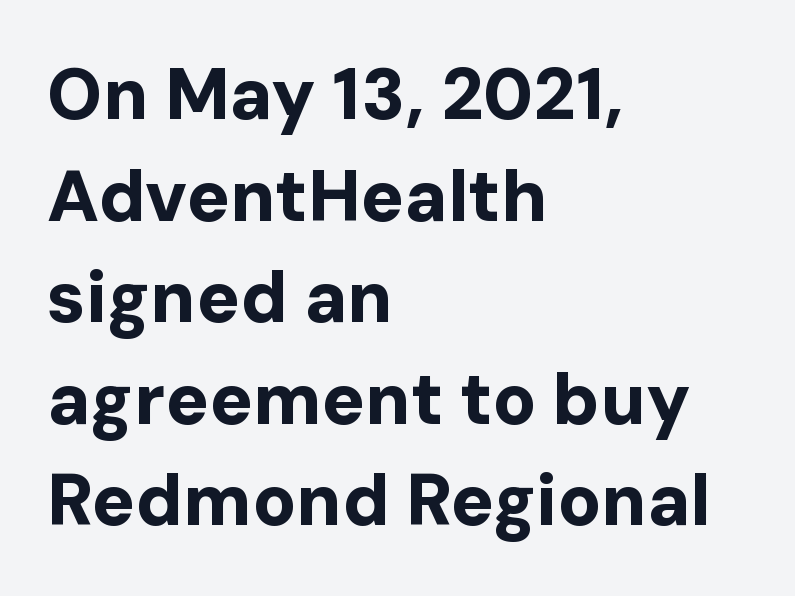
The letterforms sit shoulder to shoulder at normal distance. The specimen reads as upright at a glance. Its strokes are broad and dark, the hallmark of bold type. These lines sit exactly where default settings would place them.
